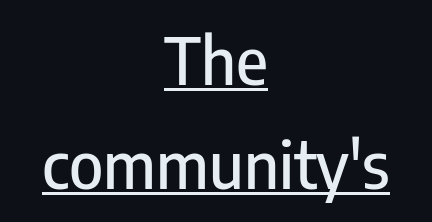
The rendering uses a moderate line-height, typical for paragraphs. Every row of glyphs is offset so its center matches the block's center. The designer went with a sans here, leaving each stem footless. Characters remain perfectly vertical along every line. This sample has the flowing, uneven cadence of proportional lettering.
